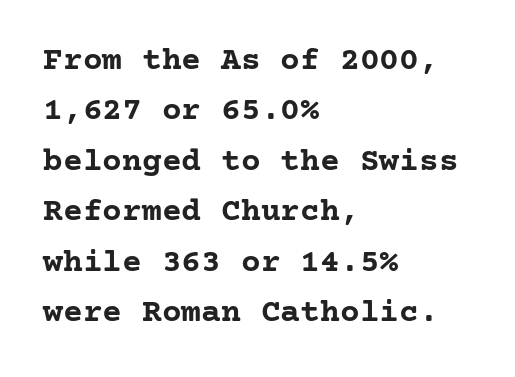
The image shows 33 px semibold serif type, upright; set left-aligned, normal line spacing (1.53x), normal letter spacing, not underlined; low stroke contrast and a medium x-height.
